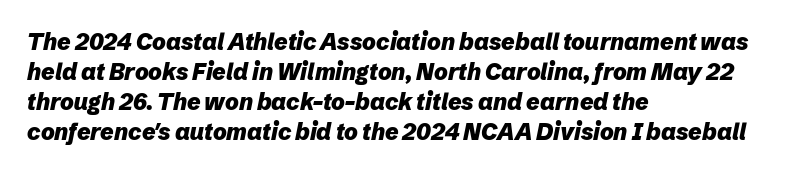
The letterforms sit shoulder to shoulder at normal distance. Horizontal bands of white between lines are of average thickness. Reading down the block, your eye returns to a fixed left position each line. The space directly below the letters is spotless.
